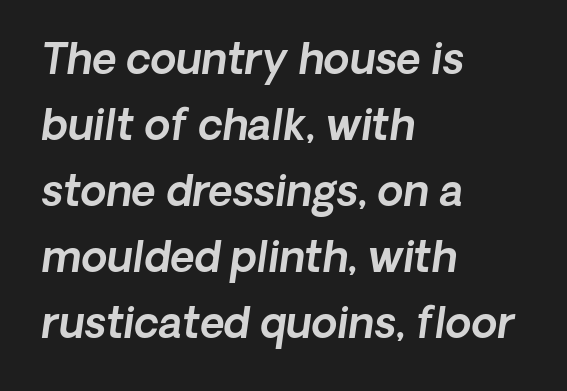
Compared with typical paragraphs, the rows here are spaced about the same. Look at the tracking — it's just the regular setting, nothing added. The passage shown is not underscored anywhere. This rendering employs a face without finishing strokes, i.e., a sans-serif. This sample is left-justified, so line endings fall wherever the words run out.
